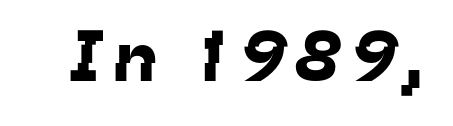
Q: Is the typeface a serif or a sans-serif typeface? A: Sans-serif.
Q: Is the text underlined? A: No.
Q: Width (condensed, normal, or wide)? A: Normal.
Q: Stroke contrast? A: Low.
Q: x-height? A: Medium.
Q: Monospaced? A: No.
